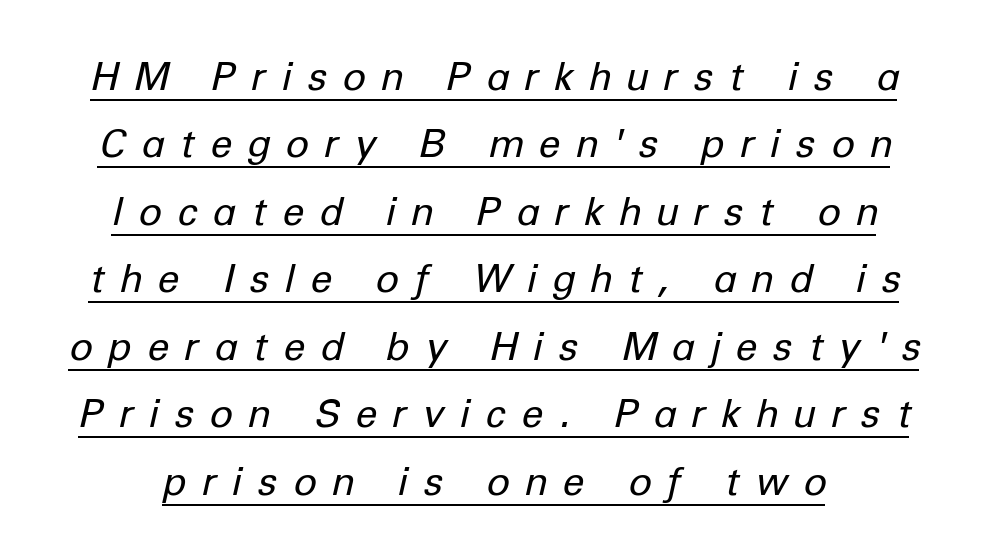
Q: Is the text bold? A: No.
Q: Is the text italic (slanted)? A: Yes, it leans right by about 12 degrees.
Q: Is the text underlined? A: Yes.
Q: Is the spacing between letters normal or unusually wide? A: Unusually wide.
Q: Width (condensed, normal, or wide)? A: Normal.
Q: Stroke contrast? A: Low.
Q: x-height? A: Medium.
Q: Monospaced? A: No.
